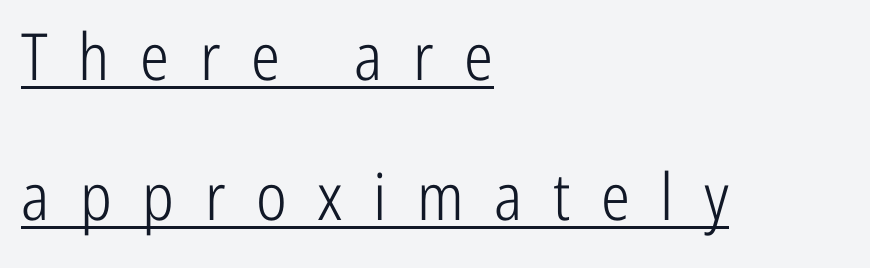
Honestly, the rows look like they've been pulled way apart. Bold? No — there's no thickening of the strokes. Note the varied advance widths — an 'i' is clearly narrower than an 'm'. Stroke terminals: plain, sans-serif. You can see a thin bar hugging the bottom of the glyphs.
